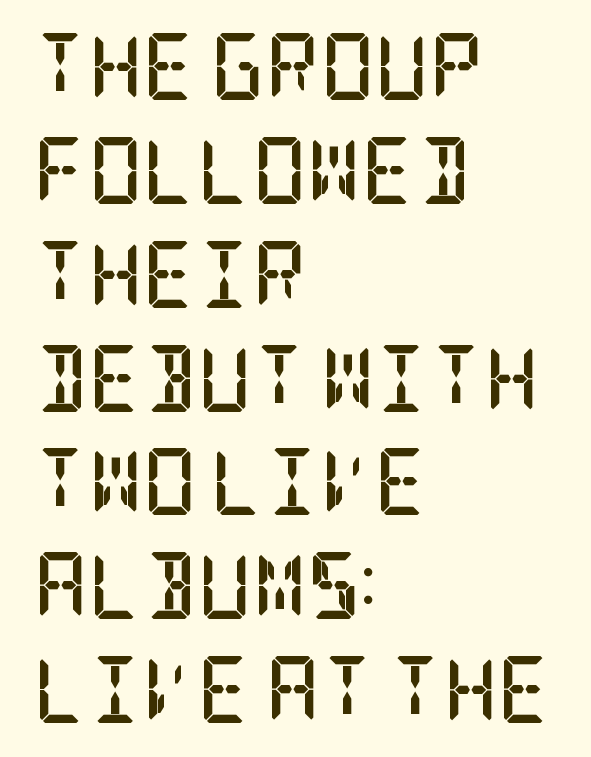
Does extra space separate the letters? No, they use regular spacing. The letters stand straight up with perfectly vertical stems. Words float on clear page, feet unadorned. How would I describe the line gaps? Plain and ordinary. Leftover space on each line is placed entirely after the last word.
